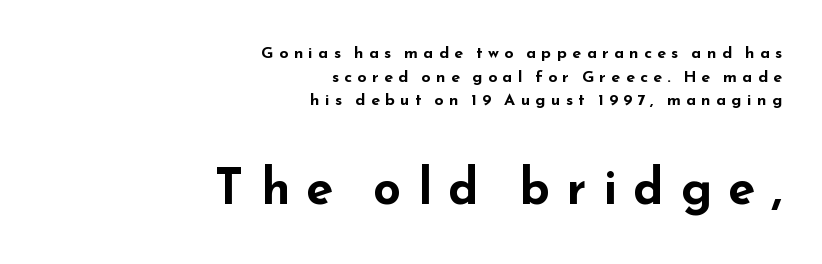
Q: Is the text bold? A: Yes.
Q: Is the text italic (slanted)? A: No, it is upright.
Q: Is the typeface a serif or a sans-serif typeface? A: Sans-serif.
Q: Is the text underlined? A: No.
Q: How is the paragraph aligned? A: Right-aligned.
Q: Is the spacing between letters normal or unusually wide? A: Unusually wide.
Q: Is the spacing between lines tight, normal or loose? A: Normal.
Q: Which block of text is set in a larger size, the first (top) or the second (bottom)? A: The second (bottom) one.
Q: Width (condensed, normal, or wide)? A: Wide.
Q: Stroke contrast? A: Low.
Q: x-height? A: Small.
Q: Monospaced? A: No.
